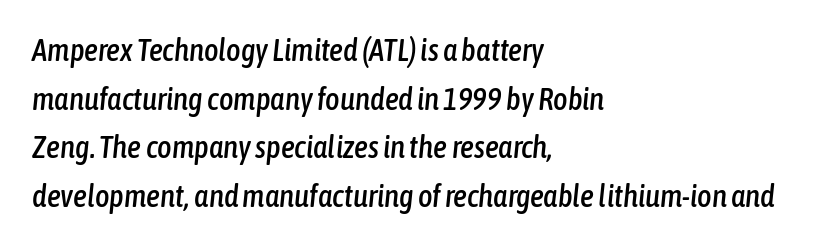
The image shows 31 px condensed type, italic (leaning right); set left-aligned, normal line spacing (1.57x), normal letter spacing, not underlined; low stroke contrast and a medium x-height.
